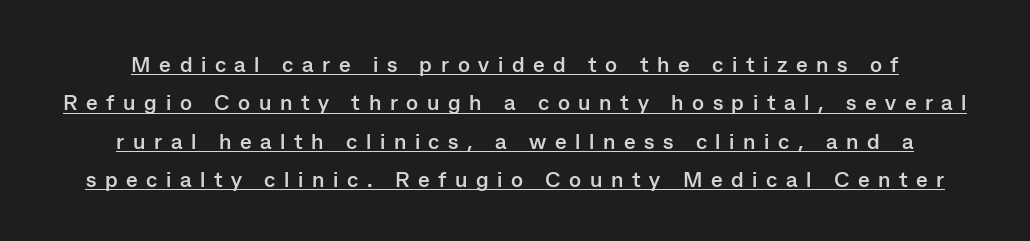
The image shows 22 px bold type, upright; set line spacing 1.74x, unusually wide letter spacing (+0.39 em), underlined.
